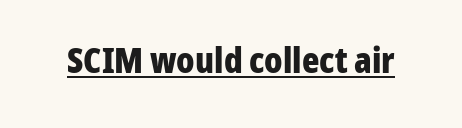
Q: Is the text bold? A: Yes.
Q: Is the text italic (slanted)? A: No, it is upright.
Q: Is the typeface a serif or a sans-serif typeface? A: Sans-serif.
Q: Is the text underlined? A: Yes.
Q: Is the spacing between letters normal or unusually wide? A: Normal.
Q: Width (condensed, normal, or wide)? A: Condensed.
Q: Stroke contrast? A: Low.
Q: x-height? A: Medium.
Q: Monospaced? A: No.
